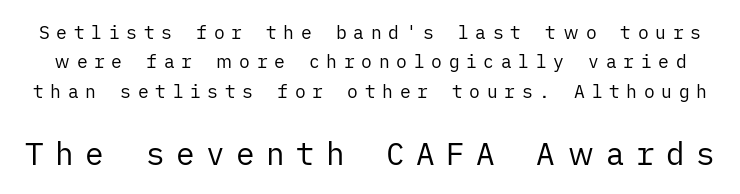
Q: Is the text bold? A: No.
Q: Is the text italic (slanted)? A: No, it is upright.
Q: Is the typeface a serif or a sans-serif typeface? A: Sans-serif.
Q: Is the text underlined? A: No.
Q: Is the spacing between letters normal or unusually wide? A: Unusually wide.
Q: Is the spacing between lines tight, normal or loose? A: Normal.
Q: Which block of text is set in a larger size, the first (top) or the second (bottom)? A: The second (bottom) one.
Q: Width (condensed, normal, or wide)? A: Normal.
Q: Stroke contrast? A: Low.
Q: x-height? A: Medium.
